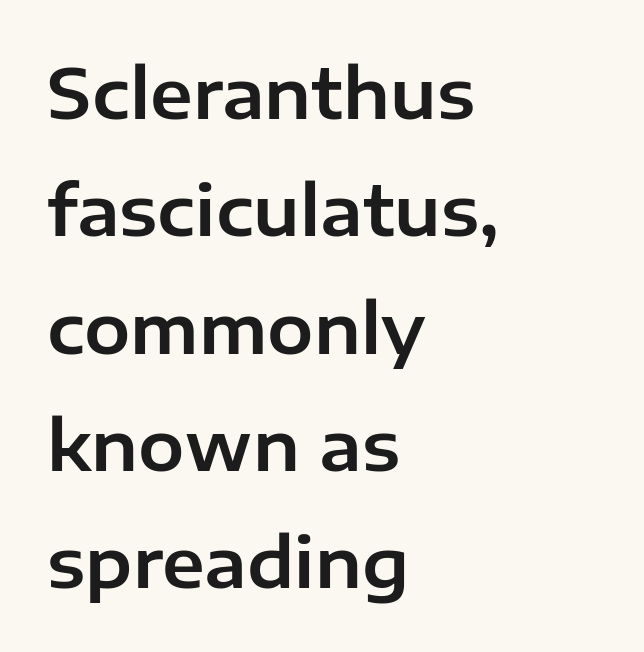
The image shows 69 px sans-serif type, upright; set left-aligned, normal line spacing (1.7x), normal letter spacing, not underlined; low stroke contrast and a medium x-height.
